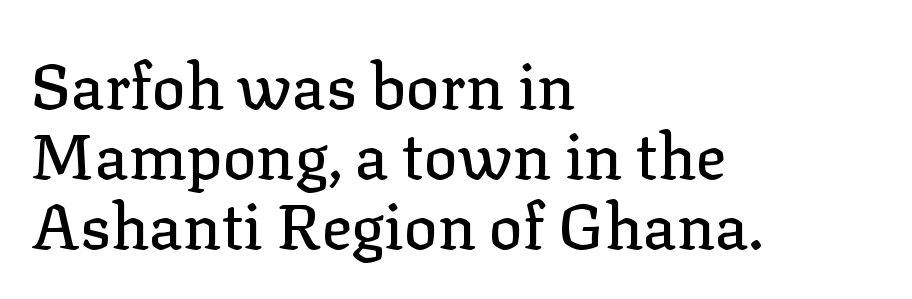
The image shows 63 px serif type, upright; set left-aligned, tight line spacing (1.11x), normal letter spacing, not underlined; low stroke contrast and a medium x-height.
